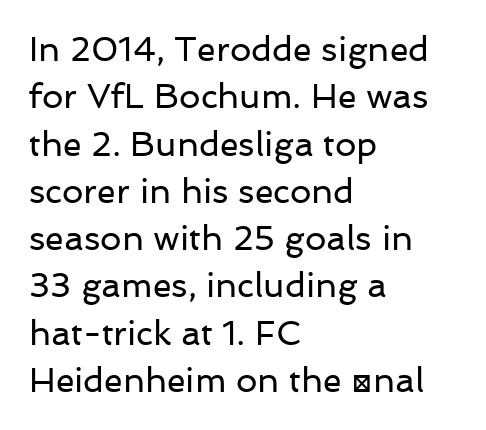
The glyphs in this specimen are sans serif. Rendered with straight, roman letterforms. Which margin do the lines hug? The left one — the right edge is uneven. Glance below the letters and you will spot only blank space.
